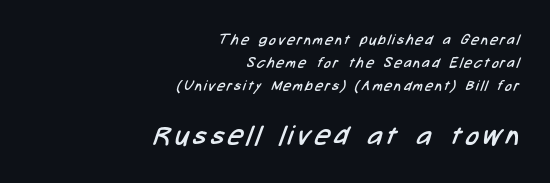
{"bold": "no", "underline": "no", "align": "right", "line_spacing": "normal", "line_spacing_ratio": 1.63, "larger_block": "second", "size_ratio": 1.93, "glyph_px": 27}
